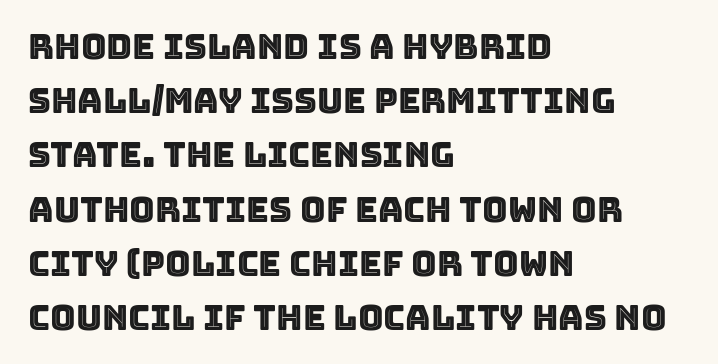
Q: Is the text italic (slanted)? A: No, it is upright.
Q: Is the text underlined? A: No.
Q: How is the paragraph aligned? A: Left-aligned.
Q: Is the spacing between letters normal or unusually wide? A: Normal.
Q: Is the spacing between lines tight, normal or loose? A: Normal.
Q: Width (condensed, normal, or wide)? A: Normal.
Q: x-height? A: Large.
Q: Monospaced? A: No.
